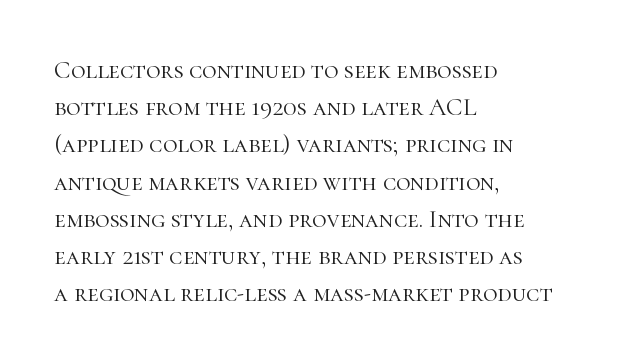
Each new line begins a customary step beneath the previous one. In CSS terms this would be text-align: left. Every character sits straight up, as roman type does. Inter-character spacing is left at the font's built-in metrics.
